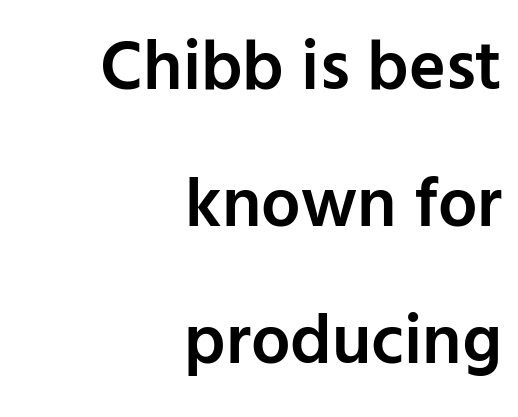
{"serif": "no", "italic": "no", "bold": "semi", "weight": "semibold", "width": "normal", "stroke_contrast": "low", "x_height": "medium", "monospaced": "no", "underline": "no", "align": "right", "line_spacing": "loose", "line_spacing_ratio": 1.96, "letter_spacing": "normal", "letter_spacing_em": 0.0, "glyph_px": 70}
